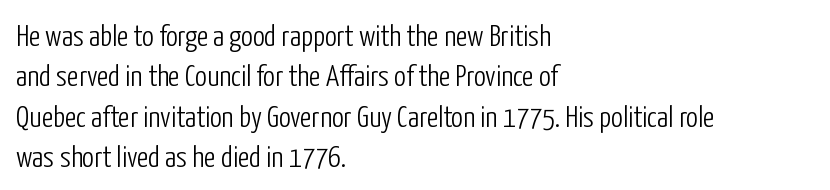
{"serif": "no", "italic": "no", "bold": "no", "weight": "light", "width": "condensed", "stroke_contrast": "low", "x_height": "medium", "monospaced": "no", "underline": "no", "align": "left", "line_spacing": "normal", "line_spacing_ratio": 1.35, "letter_spacing": "normal", "letter_spacing_em": 0.0, "glyph_px": 30}
